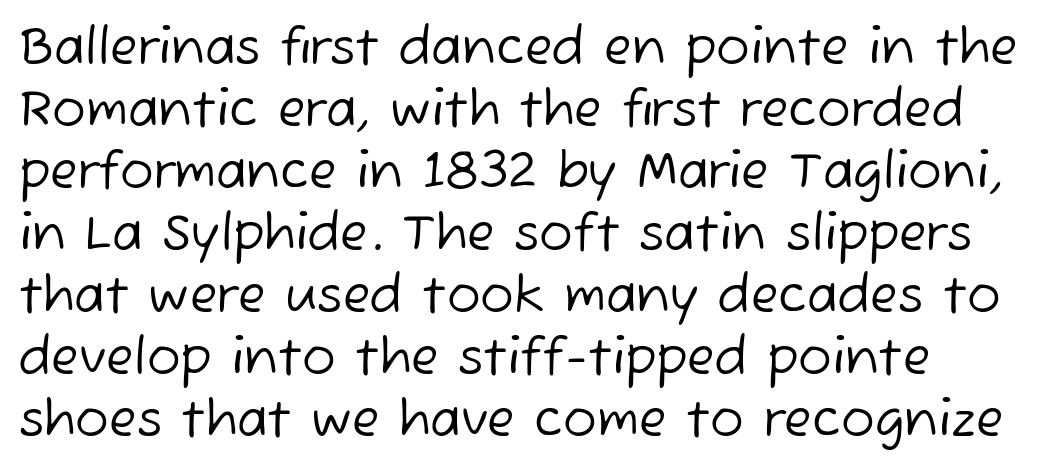
No feet cap the strokes, marking this as sans-serif type. Only glyphs here, with clear space below each row. Stems here are at most as thick as an everyday book face. The face used here is proportionally spaced, like ordinary book or web type.
